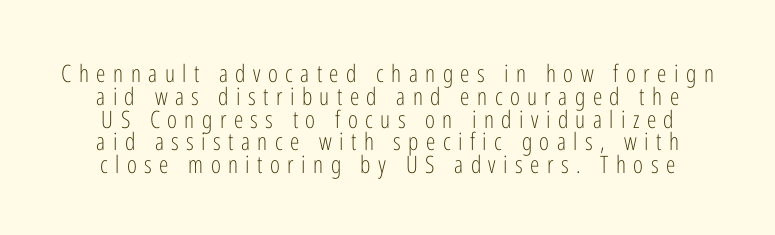
Q: Is the text bold? A: No.
Q: Is the text italic (slanted)? A: No, it is upright.
Q: Is the text underlined? A: No.
Q: Is the spacing between letters normal or unusually wide? A: Unusually wide.
Q: Is the spacing between lines tight, normal or loose? A: Tight.
